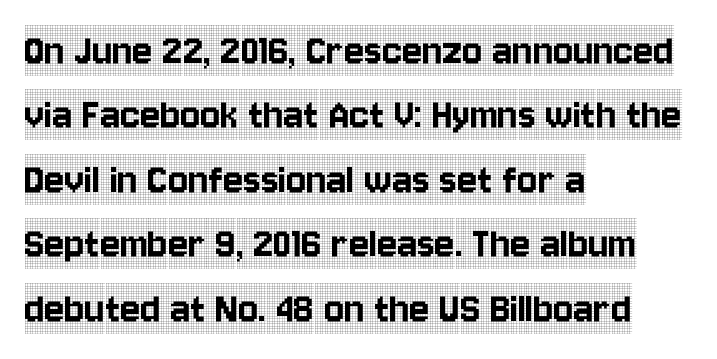
{"serif": "yes", "italic": "no", "width": "condensed", "x_height": "large", "monospaced": "no", "underline": "no", "align": "left", "line_spacing": "normal", "line_spacing_ratio": 1.37, "letter_spacing": "normal", "letter_spacing_em": 0.0, "glyph_px": 47}
